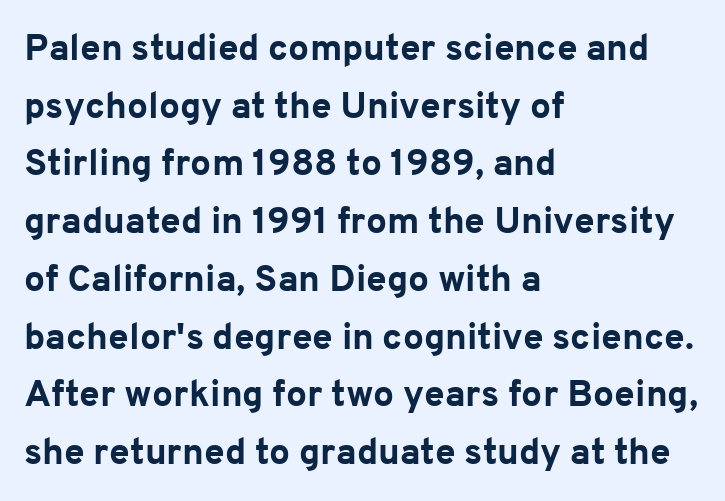
The image shows 37 px bold sans-serif type, upright; set left-aligned, normal line spacing (1.56x), normal letter spacing, not underlined; low stroke contrast and a medium x-height.
